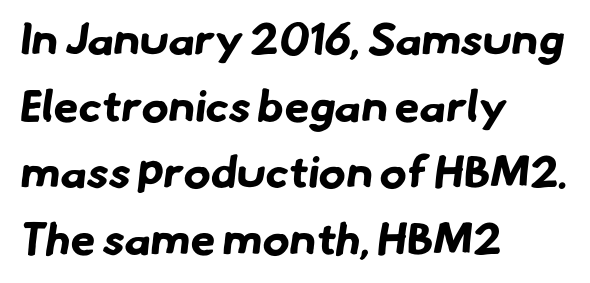
Look at the tracking — it's just the regular setting, nothing added. This rendering employs a face without finishing strokes, i.e., a sans-serif. Each glyph is drawn with heavy, bold strokes. The strip under each line holds only bare page. Line starts are locked; line ends wander.
